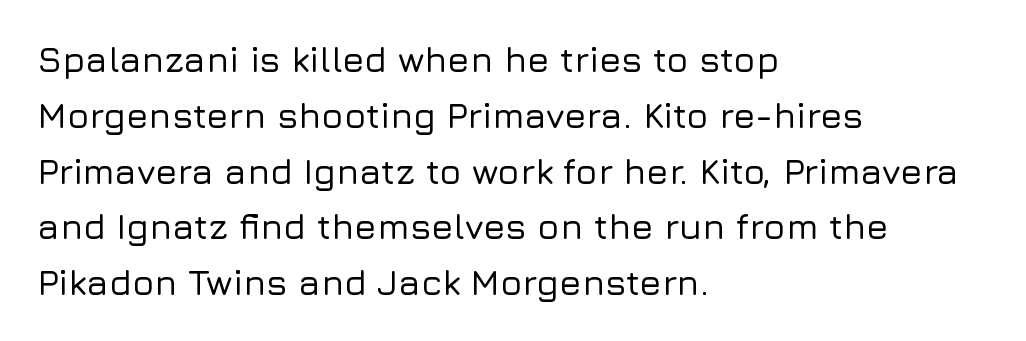
The image shows 36 px sans-serif type, upright; set left-aligned, normal line spacing (1.55x), normal letter spacing, not underlined; low stroke contrast and a medium x-height.
